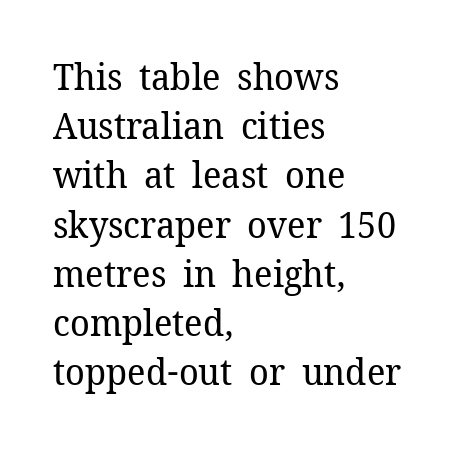
The image shows 37 px regular-weight serif type, upright; set left-aligned, normal line spacing (1.33x), normal letter spacing, not underlined; low stroke contrast and a medium x-height.
